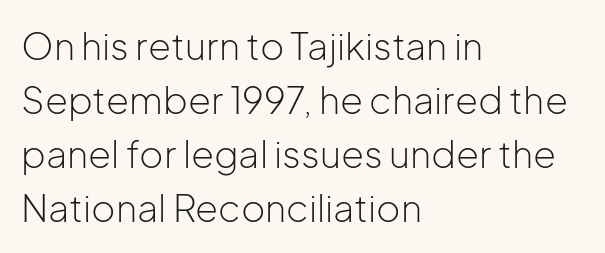
Normally led — the rows are evenly, conventionally spaced. Varying glyph widths throughout — classic text-font behaviour. The ragged edge is on the right, which tells us the setting is flush left. The characters display no serif detailing; their extremities are plain. Weight: not bold — regular or lighter. Posture: straight, roman, zero tilt.
